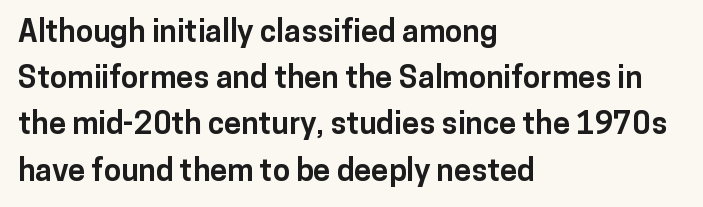
The image shows 31 px bold sans-serif type, upright; set left-aligned, normal line spacing (1.49x), normal letter spacing, not underlined; low stroke contrast and a medium x-height.
